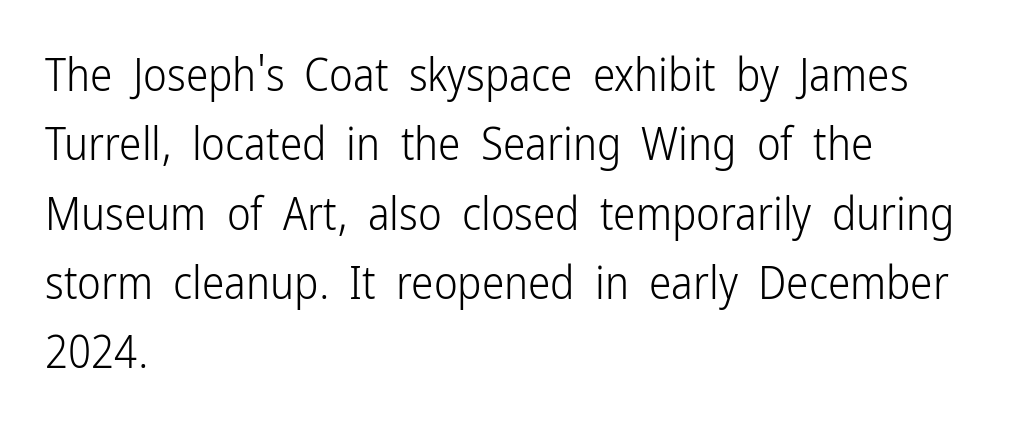
Think of a printed novel: that variable character pitch is what you see here. Grotesque or geometric, the face here clearly has no serifs. Do the letters lean? They stand straight. Typeset ragged right — the left edge is the straight one. Letters rest on an invisible, unmarked baseline. If you measured baseline to baseline, you'd find a middling distance.
